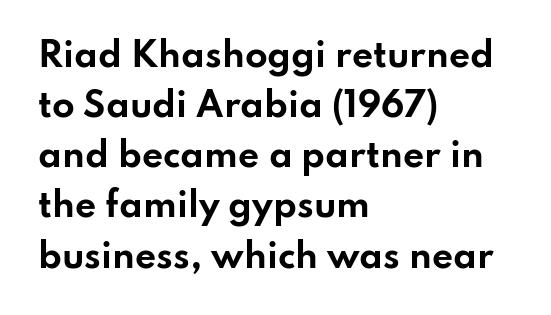
{"serif": "no", "italic": "no", "bold": "yes", "weight": "bold", "width": "wide", "stroke_contrast": "low", "x_height": "small", "monospaced": "no", "underline": "no", "align": "left", "line_spacing": "normal", "line_spacing_ratio": 1.52, "letter_spacing": "normal", "letter_spacing_em": 0.0, "glyph_px": 33}
